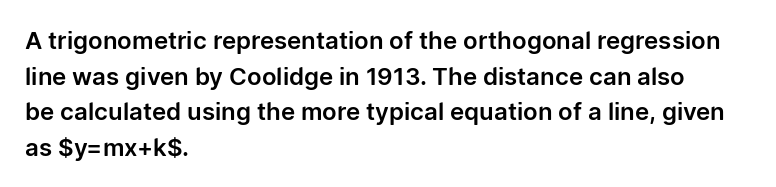
The lettering holds an erect, upright posture throughout. Inter-character spacing is left at the font's built-in metrics. The glyphs are unaccompanied by any horizontal stroke below them. Horizontal alignment here is leftward, the default for most running prose. Is there much room between lines? A standard amount, neither cramped nor airy.
